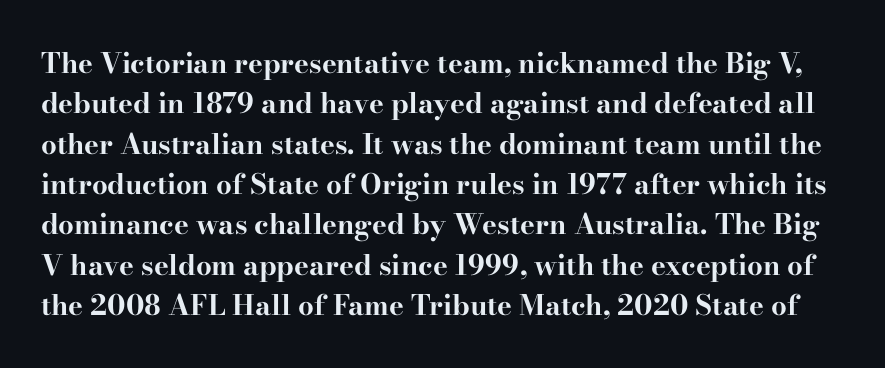
The image shows 28 px bold, wide serif type, upright; set normal line spacing (1.44x), normal letter spacing, not underlined; high stroke contrast and a small x-height.
